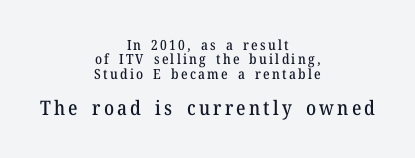
The image shows 20 px text type, upright; set centered, tight line spacing (1.02x), not underlined; the second (bottom) block is 1.43x larger.
